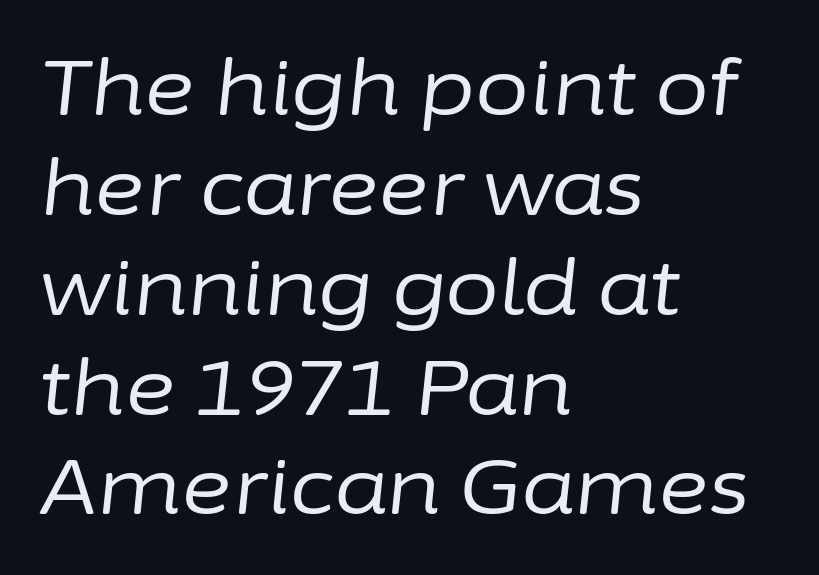
{"italic": "yes", "lean": "right", "slant_degrees": 6, "bold": "no", "weight": "regular", "width": "normal", "stroke_contrast": "low", "x_height": "medium", "monospaced": "no", "underline": "no", "align": "left", "line_spacing": "normal", "line_spacing_ratio": 1.28, "letter_spacing": "normal", "letter_spacing_em": 0.0, "glyph_px": 78}
